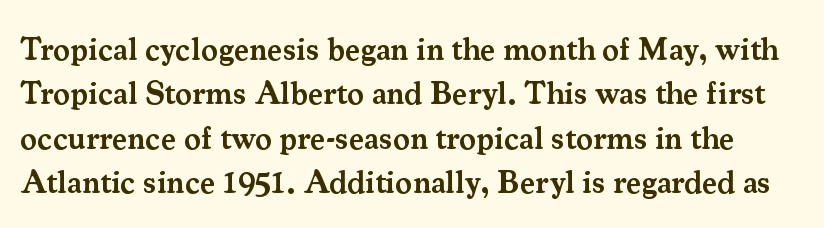
No italicization has been applied; the sample stays upright. Beneath every word, the page is bare. Each word holds together tightly as a unit, with standard inter-letter gaps. Semibold letterforms, between regular and bold.
